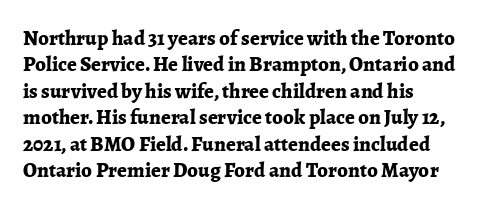
The image shows 21 px bold type, upright; set left-aligned, normal line spacing (1.26x), normal letter spacing, not underlined.
